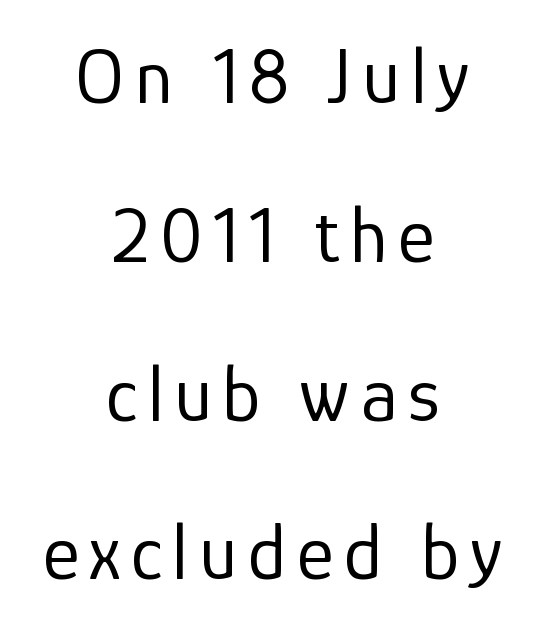
These glyphs show unthickened strokes, regular width or finer. Visually the block forms a symmetrical silhouette, jagged on both flanks. Here the designer chose a conventional face with non-uniform glyph widths. The typography opts for an upright posture over an oblique one.
